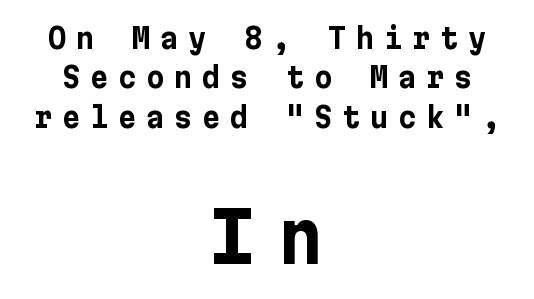
The image shows 69 px bold sans-serif type, upright; set centered, normal line spacing (1.41x), unusually wide letter spacing (+0.35 em), not underlined; the second (bottom) block is 2.46x larger; low stroke contrast and a medium x-height.
